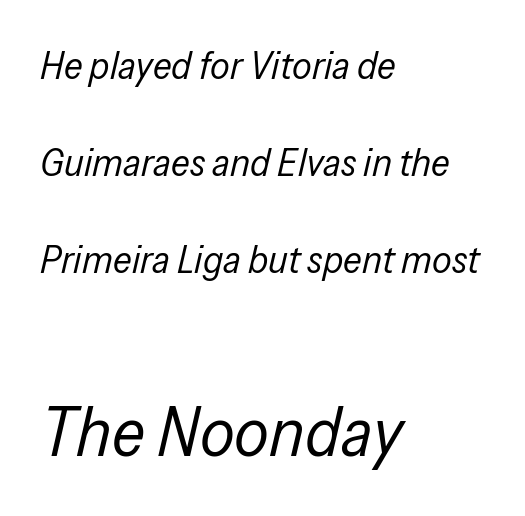
Q: Is the text bold? A: No.
Q: Is the text italic (slanted)? A: Yes, it leans right by about 13 degrees.
Q: Is the text underlined? A: No.
Q: How is the paragraph aligned? A: Left-aligned.
Q: Is the spacing between letters normal or unusually wide? A: Normal.
Q: Is the spacing between lines tight, normal or loose? A: Loose.
Q: Which block of text is set in a larger size, the first (top) or the second (bottom)? A: The second (bottom) one.
Q: Width (condensed, normal, or wide)? A: Condensed.
Q: Stroke contrast? A: Low.
Q: x-height? A: Medium.
Q: Monospaced? A: No.
